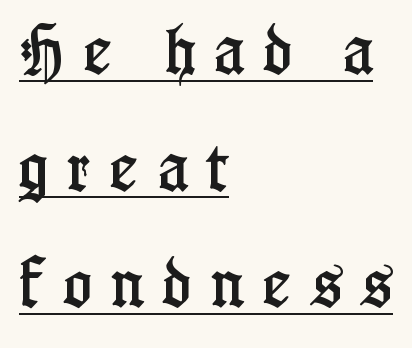
The image shows 54 px condensed serif type, upright; set left-aligned, loose line spacing (2.16x), unusually wide letter spacing (+0.35 em), underlined; low stroke contrast and a medium x-height.
